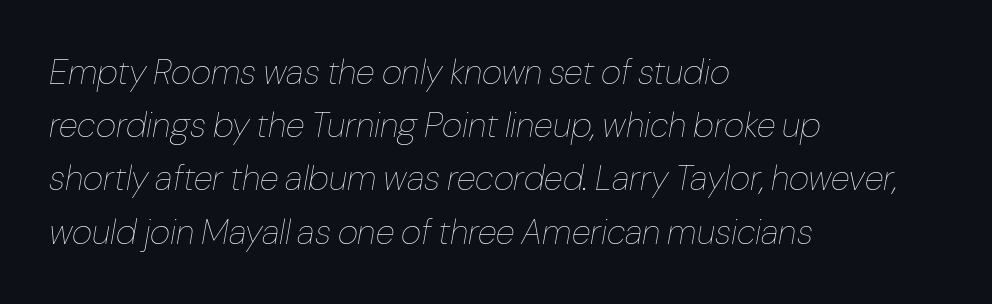
Q: Is the text bold? A: No.
Q: Is the text italic (slanted)? A: Yes, it leans right by about 10 degrees.
Q: Is the text underlined? A: No.
Q: How is the paragraph aligned? A: Left-aligned.
Q: Is the spacing between letters normal or unusually wide? A: Normal.
Q: Is the spacing between lines tight, normal or loose? A: Normal.
Q: Width (condensed, normal, or wide)? A: Normal.
Q: Stroke contrast? A: Low.
Q: x-height? A: Medium.
Q: Monospaced? A: No.
